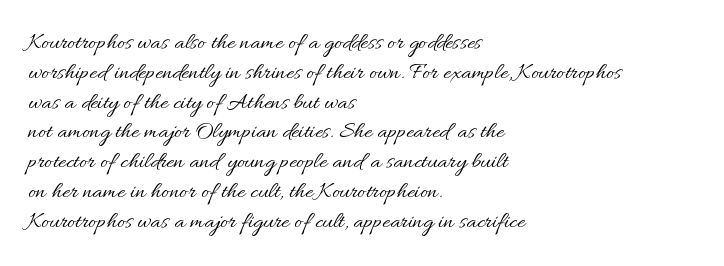
Tracking value appears to be zero — textbook default spacing. The rag falls on the right side of this text block. The face looks like a standard text weight, possibly lighter. The string is rendered with underlining switched off.
